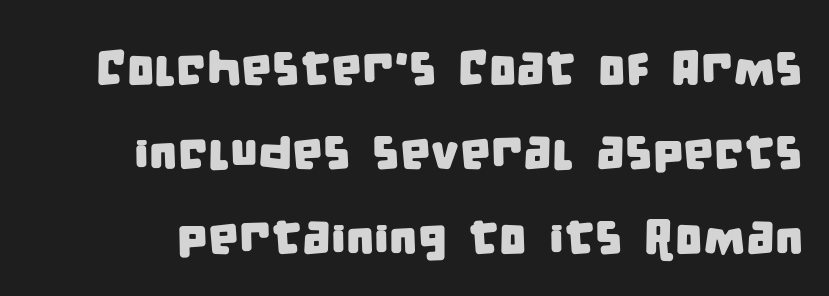
Q: Is the typeface a serif or a sans-serif typeface? A: Sans-serif.
Q: Is the text underlined? A: No.
Q: Is the spacing between letters normal or unusually wide? A: Normal.
Q: Width (condensed, normal, or wide)? A: Condensed.
Q: Stroke contrast? A: Low.
Q: x-height? A: Large.
Q: Monospaced? A: No.
